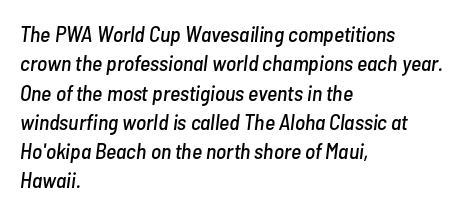
{"italic": "yes", "lean": "right", "slant_degrees": 7, "underline": "no", "align": "left", "line_spacing": "normal", "line_spacing_ratio": 1.33, "letter_spacing": "normal", "letter_spacing_em": 0.0, "glyph_px": 22}
